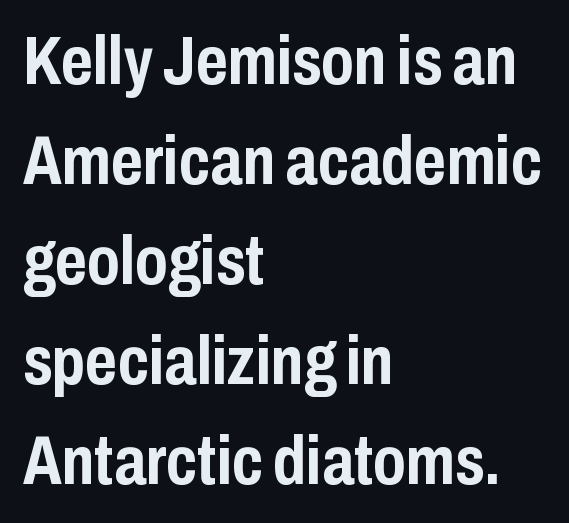
Weight check: bold — yes, fully. What stands out about the letter spacing? Nothing — it is the standard amount. Spacing verdict: proportional, widths tailored to each character. Only glyphs here, with clear space below each row.
